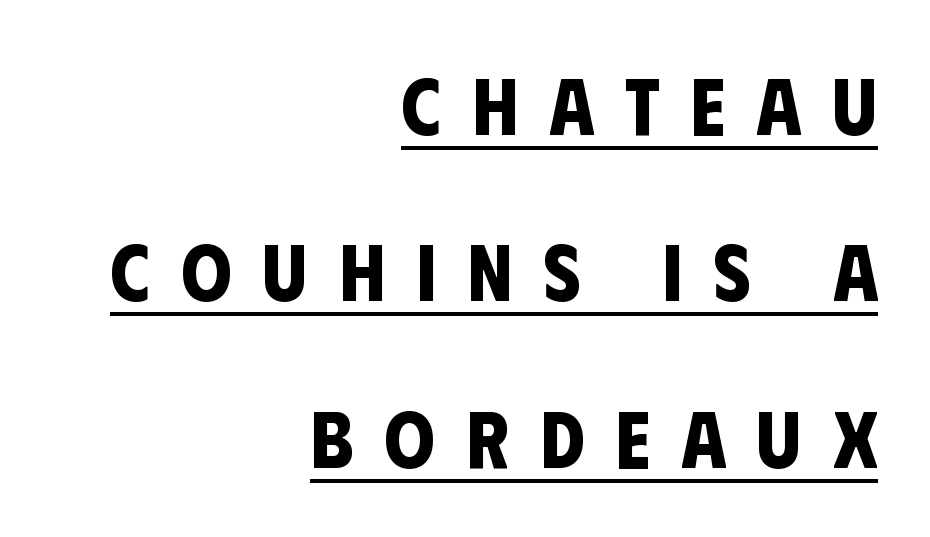
Q: Is the text bold? A: Yes.
Q: Is the typeface a serif or a sans-serif typeface? A: Sans-serif.
Q: Is the text underlined? A: Yes.
Q: How is the paragraph aligned? A: Right-aligned.
Q: Is the spacing between letters normal or unusually wide? A: Unusually wide.
Q: Is the spacing between lines tight, normal or loose? A: Loose.
Q: Width (condensed, normal, or wide)? A: Condensed.
Q: Stroke contrast? A: Low.
Q: x-height? A: Large.
Q: Monospaced? A: No.
